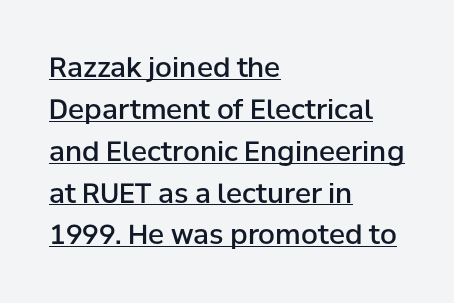
Each line of the rendering has a horizontal stroke beneath the glyphs. These words are printed semibold, heavier than regular yet not bold. Typeset ragged right — the left edge is the straight one. This sample keeps an unexceptional amount of space between lines.
